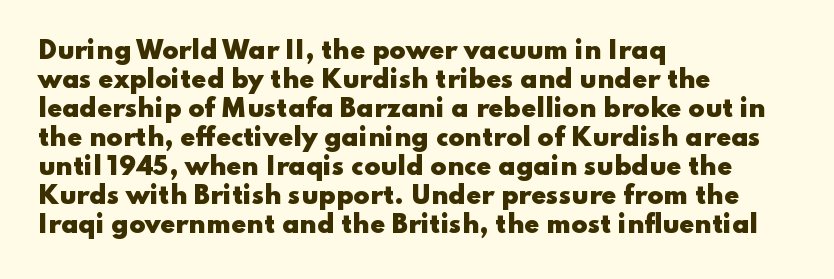
The image shows 24 px bold type, upright; set left-aligned, line spacing 1.21x, normal letter spacing, not underlined.
